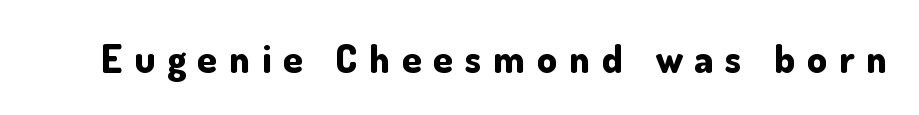
A typesetter would call this heavily tracked-out type. Unlike italic type, these characters show no tilt at all. Here the designer chose a conventional face with non-uniform glyph widths. Grotesque or geometric, the face here clearly has no serifs. You'd pick this weight for a headline — it's a proper bold. Honestly, there is no underline to notice here at all.
